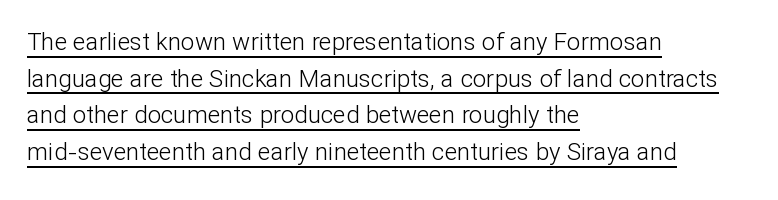
{"italic": "no", "bold": "no", "underline": "yes", "align": "left", "line_spacing": "normal", "line_spacing_ratio": 1.53, "letter_spacing": "normal", "letter_spacing_em": 0.0, "glyph_px": 24}
